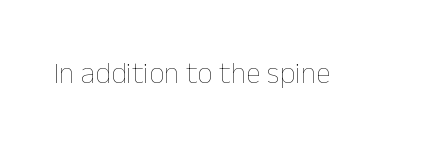
{"italic": "no", "bold": "no", "weight": "thin", "width": "normal", "stroke_contrast": "low", "x_height": "medium", "monospaced": "no", "underline": "no", "letter_spacing": "normal", "letter_spacing_em": 0.0, "glyph_px": 30}
